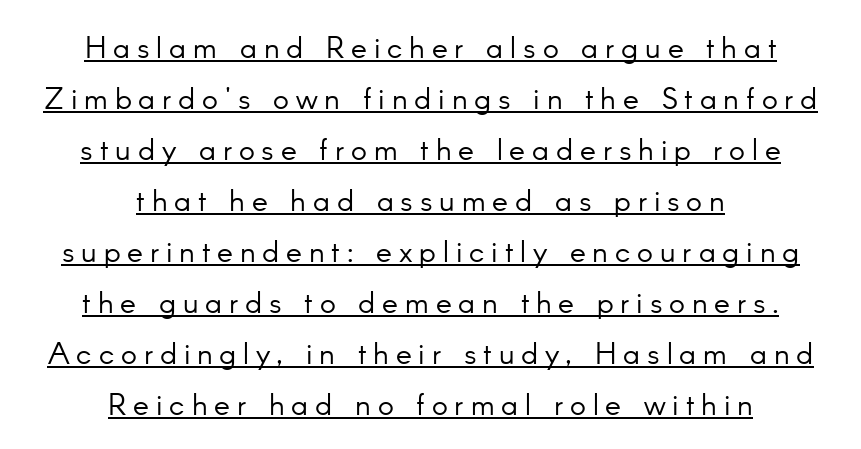
The image shows 30 px light sans-serif type, upright; set centered, normal line spacing (1.7x), unusually wide letter spacing (+0.23 em), underlined; low stroke contrast and a small x-height.
